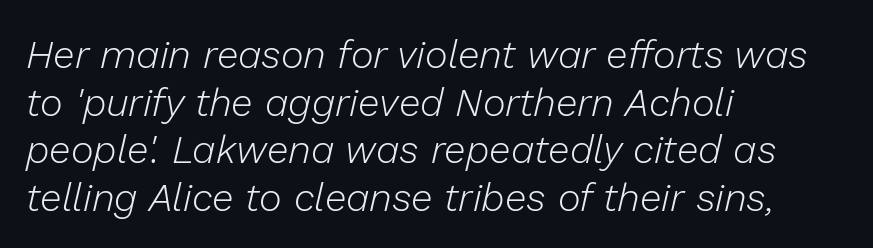
The image shows 39 px light type, italic (leaning right); set left-aligned, line spacing 1.22x, normal letter spacing, not underlined; low stroke contrast and a medium x-height.
